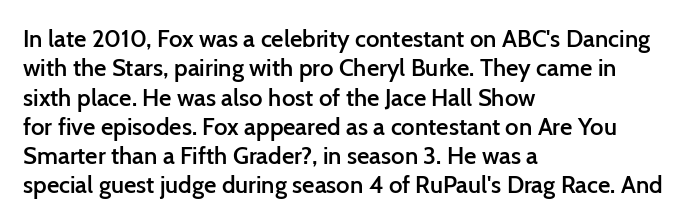
The image shows 24 px text type, upright; set left-aligned, line spacing 1.22x, normal letter spacing, not underlined.
